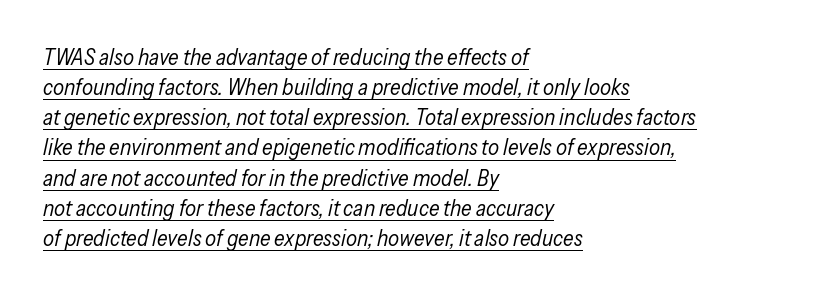
Q: Is the text bold? A: No.
Q: Is the text italic (slanted)? A: Yes, it leans right by about 13 degrees.
Q: Is the text underlined? A: Yes.
Q: How is the paragraph aligned? A: Left-aligned.
Q: Is the spacing between letters normal or unusually wide? A: Normal.
Q: Is the spacing between lines tight, normal or loose? A: Normal.
